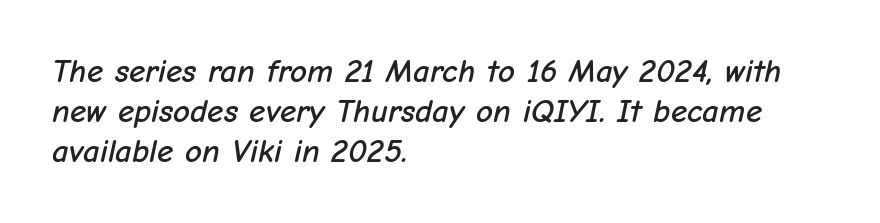
The image shows 33 px text type, italic (leaning right); set left-aligned, line spacing 1.21x, normal letter spacing, not underlined; low stroke contrast and a medium x-height.
